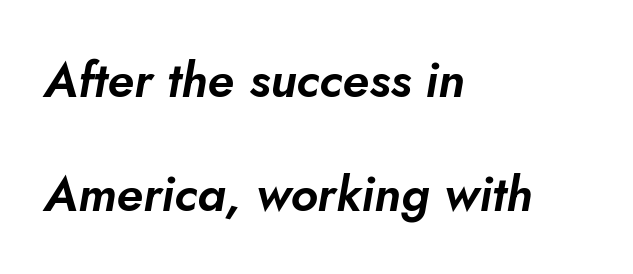
The rendering uses natural spacing where letterforms have individual widths. The rendering applies a slant to the glyphs. The lines are spread far apart with generous leading. These lines keep a tight, regular rhythm from letter to letter. Reading down the block, your eye returns to a fixed left position each line.
